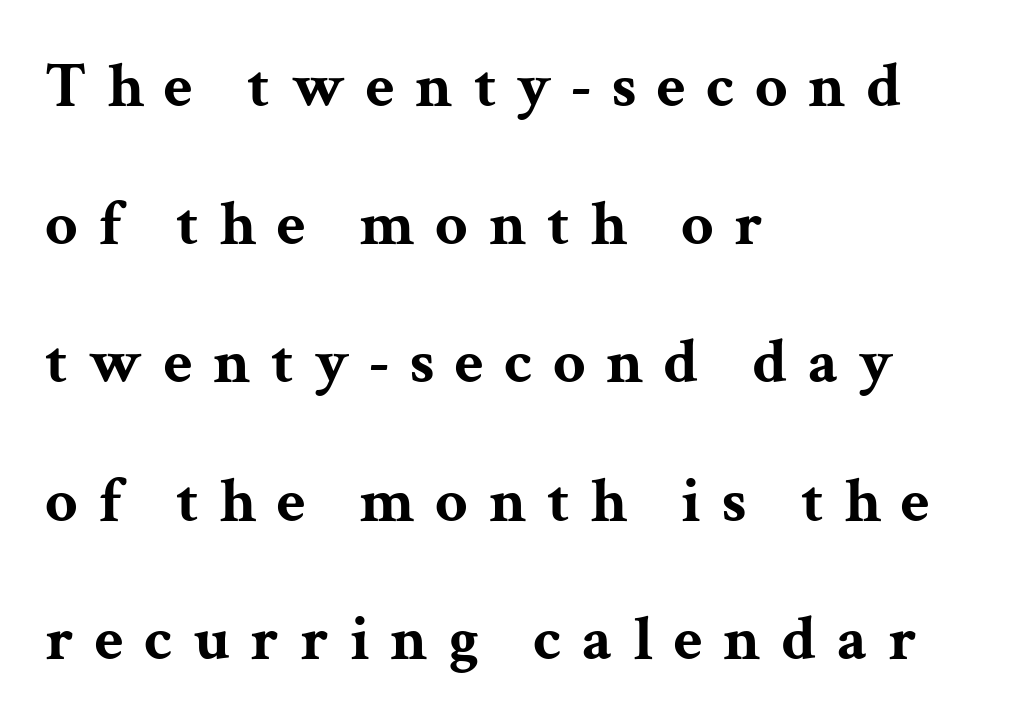
The glyphs have the mass of a bold cut. Characters remain perfectly vertical along every line. Glance below the letters and you will spot only blank space. This sample trades compactness for vertical openness between lines. Glyph-to-glyph distance is far greater than everyday printed text. This sample has the flowing, uneven cadence of proportional lettering.
